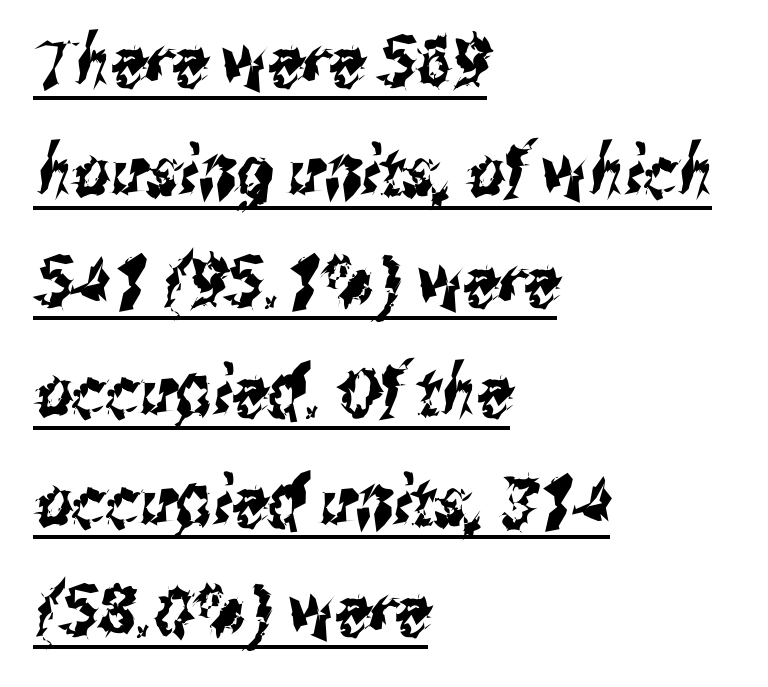
Vertically, the passage feels balanced, rows spaced as you'd expect. Emphasis is given by a line drawn under the lettering. Each line starts at the same left margin while the right side varies. Character widths vary here, with narrow letters taking less room than wide ones.
